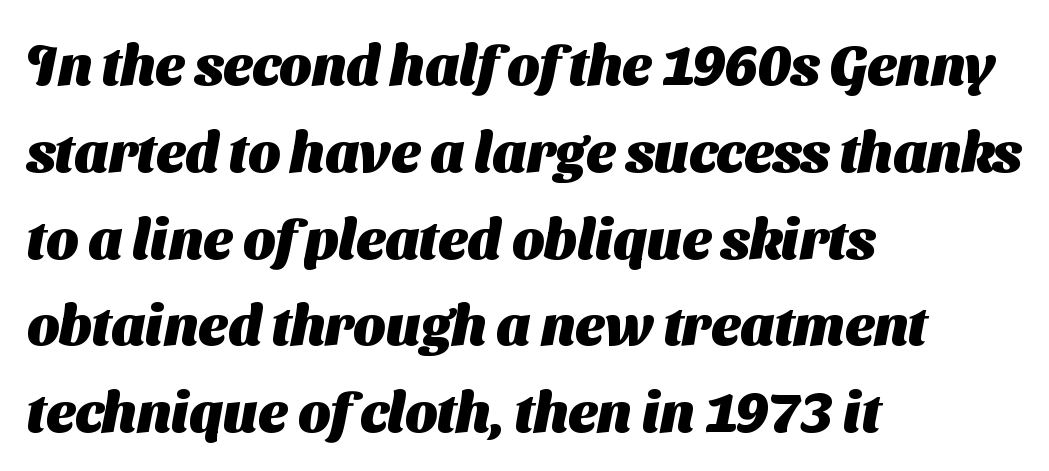
Letterform terminals end flat and unadorned throughout the passage. The words here are not underlined. This sample uses plain, unmodified letter spacing. The rows are spaced the way most documents space them. A typesetter would call this proportional, since set widths differ per character.
